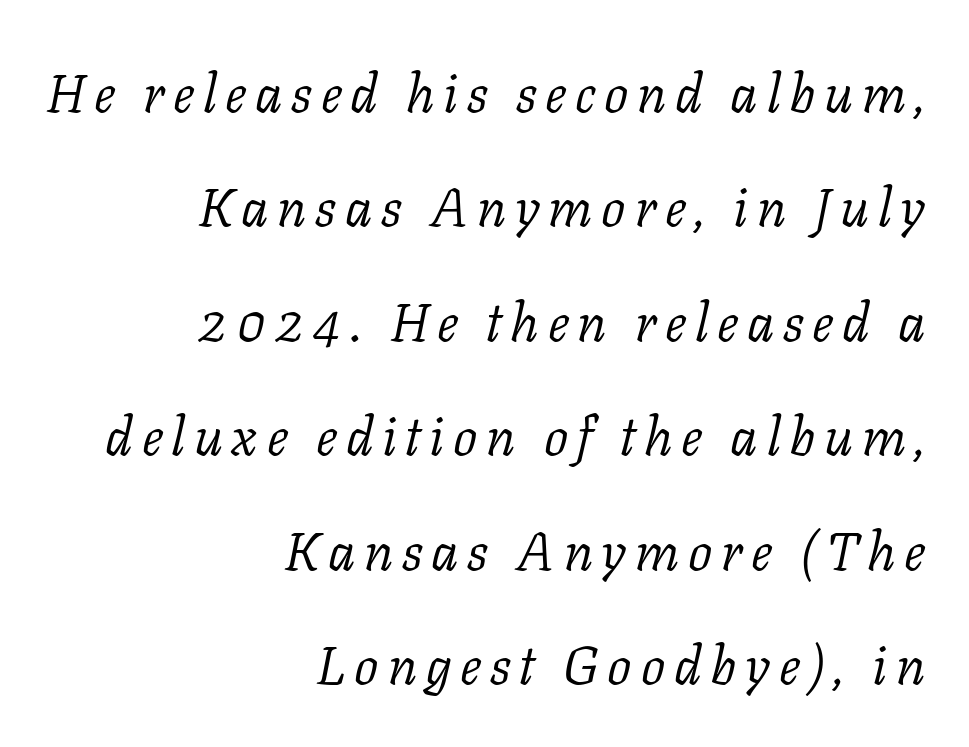
{"serif": "yes", "italic": "yes", "lean": "right", "slant_degrees": 11, "bold": "no", "weight": "light", "width": "normal", "stroke_contrast": "low", "x_height": "medium", "monospaced": "no", "underline": "no", "align": "right", "line_spacing": "loose", "line_spacing_ratio": 2.12, "glyph_px": 54}
